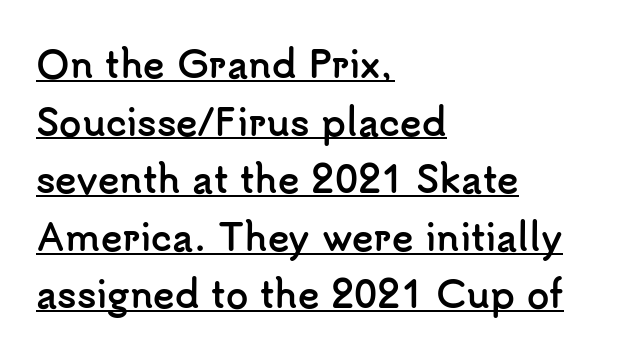
Q: Is the text bold? A: Yes.
Q: Is the text italic (slanted)? A: No, it is upright.
Q: Is the typeface a serif or a sans-serif typeface? A: Sans-serif.
Q: Is the text underlined? A: Yes.
Q: How is the paragraph aligned? A: Left-aligned.
Q: Is the spacing between letters normal or unusually wide? A: Normal.
Q: Is the spacing between lines tight, normal or loose? A: Normal.
Q: Width (condensed, normal, or wide)? A: Normal.
Q: Stroke contrast? A: Low.
Q: x-height? A: Small.
Q: Monospaced? A: No.
